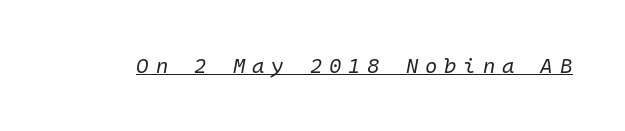
The image shows 21 px text type, italic (leaning right); set unusually wide letter spacing (+0.33 em), underlined.
